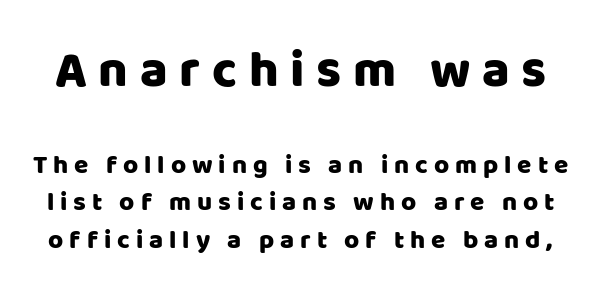
{"serif": "no", "italic": "no", "width": "normal", "stroke_contrast": "low", "x_height": "large", "monospaced": "no", "underline": "no", "line_spacing": "normal", "line_spacing_ratio": 1.45, "letter_spacing": "wide", "letter_spacing_em": 0.23, "larger_block": "first", "size_ratio": 1.96, "glyph_px": 51}
